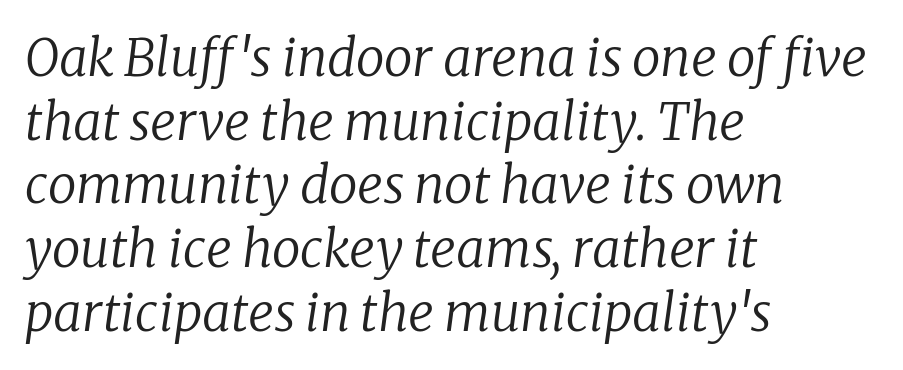
Compared with a centered layout, this one pins lines to the left instead. Weight: not bold — regular or lighter. It's the slanting kind of type. Is this a sans? No — the strokes have serifs. Regarding leading, the lines here are spaced in the standard way.
